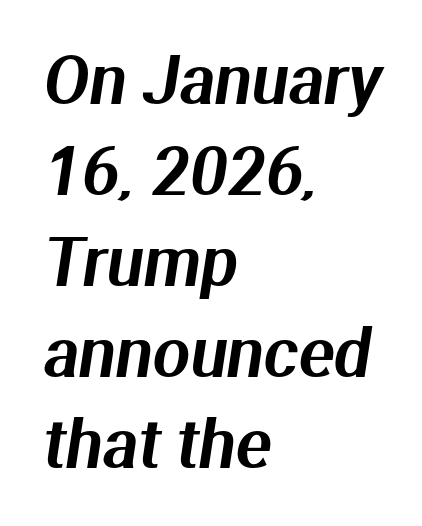
{"serif": "no", "width": "normal", "stroke_contrast": "medium", "x_height": "medium", "monospaced": "no", "underline": "no", "align": "left", "line_spacing": "normal", "line_spacing_ratio": 1.38, "letter_spacing": "normal", "letter_spacing_em": 0.0, "glyph_px": 66}
